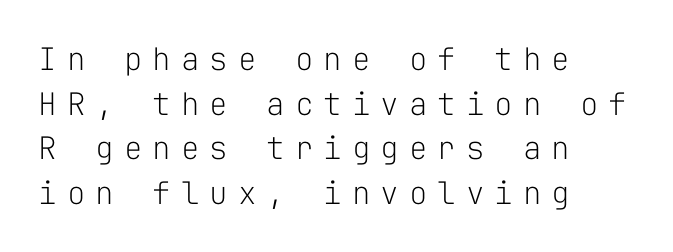
The image shows 31 px light sans-serif type, upright, monospaced; set left-aligned, normal line spacing (1.44x), unusually wide letter spacing (+0.32 em), not underlined; low stroke contrast and a medium x-height.
